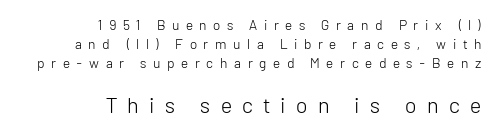
The image shows 22 px text type, upright; set right-aligned, normal line spacing (1.36x), unusually wide letter spacing (+0.47 em), not underlined; the second (bottom) block is 1.57x larger.
